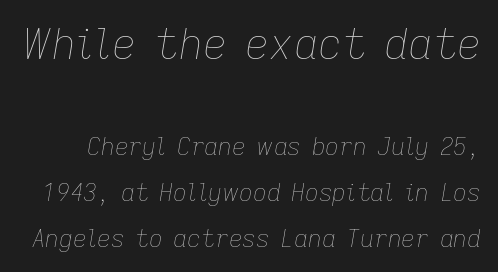
{"italic": "yes", "lean": "right", "slant_degrees": 9, "bold": "no", "weight": "thin", "width": "normal", "stroke_contrast": "low", "x_height": "medium", "monospaced": "no", "underline": "no", "line_spacing": "loose", "line_spacing_ratio": 1.92, "letter_spacing": "normal", "letter_spacing_em": 0.0, "larger_block": "first", "size_ratio": 1.75, "glyph_px": 42}
